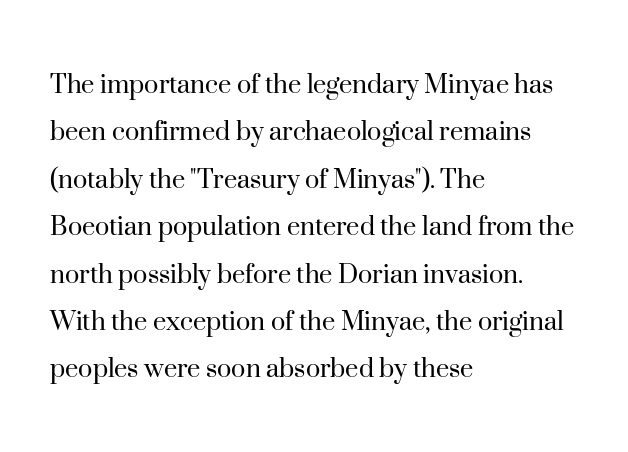
The image shows 30 px regular-weight serif type, upright; set left-aligned, normal line spacing (1.58x), normal letter spacing, not underlined; high stroke contrast and a small x-height.
